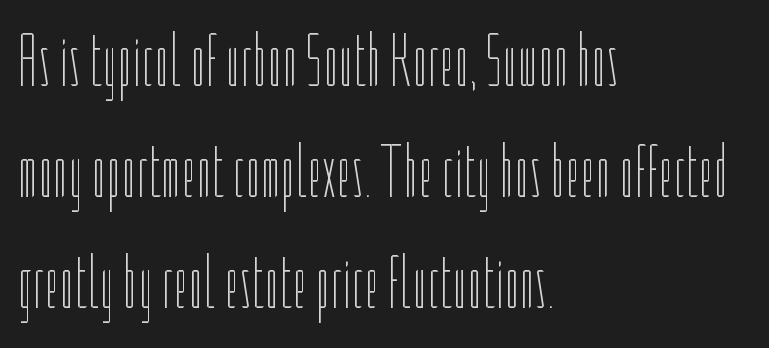
Evenly set lines give the paragraph a standard silhouette. Teacher's note: observe the even left margin — that is flush-left alignment. Descender tails drop into unmarked territory. Notice how the stems are strictly vertical — no italics here.
